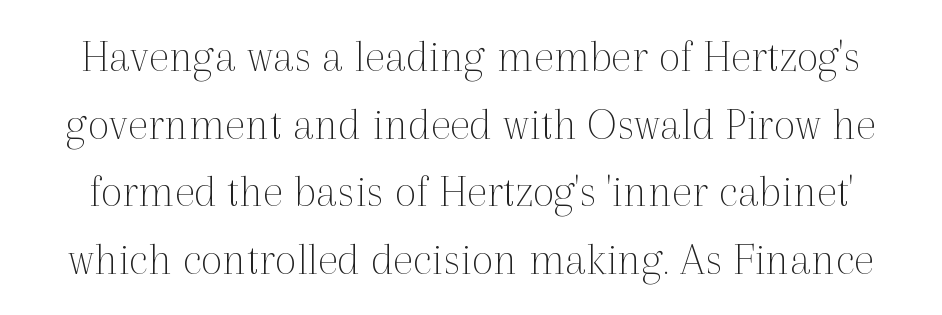
Q: Is the text bold? A: No.
Q: Is the text italic (slanted)? A: No, it is upright.
Q: Is the typeface a serif or a sans-serif typeface? A: Serif.
Q: Is the text underlined? A: No.
Q: Is the spacing between letters normal or unusually wide? A: Normal.
Q: Is the spacing between lines tight, normal or loose? A: Normal.
Q: Width (condensed, normal, or wide)? A: Normal.
Q: x-height? A: Medium.
Q: Monospaced? A: No.
